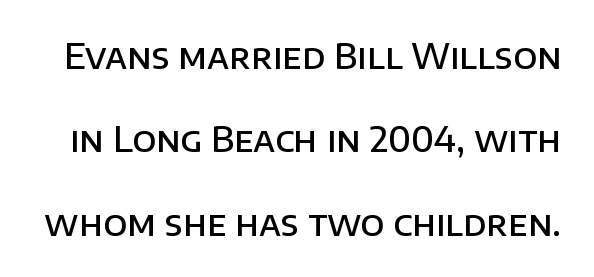
The image shows 34 px semibold sans-serif type, upright; set loose line spacing (2.45x), normal letter spacing, not underlined; low stroke contrast and a large x-height.
